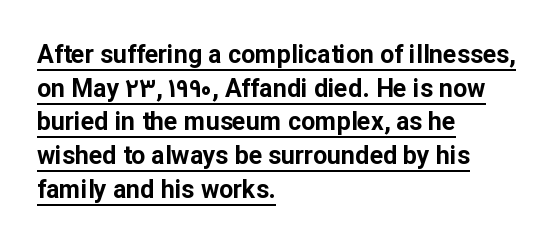
{"italic": "no", "bold": "yes", "underline": "yes", "align": "left", "line_spacing": "normal", "line_spacing_ratio": 1.35, "letter_spacing": "normal", "letter_spacing_em": 0.0, "glyph_px": 25}
